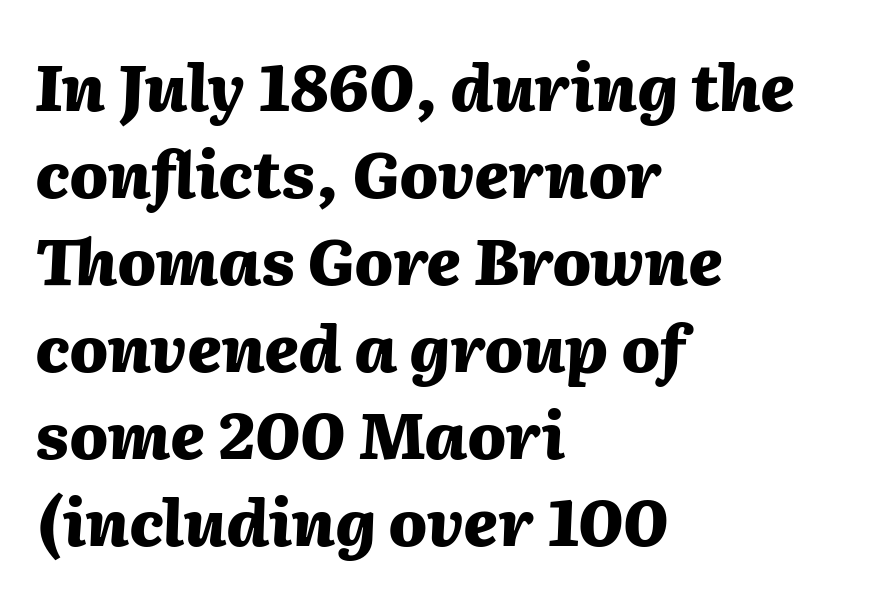
The image shows 64 px heavy type, italic (leaning right); set left-aligned, normal line spacing (1.36x), normal letter spacing, not underlined; medium stroke contrast and a medium x-height.
